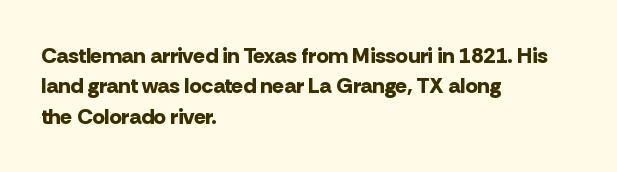
Q: Is the text bold? A: Yes.
Q: Is the text italic (slanted)? A: No, it is upright.
Q: Is the text underlined? A: No.
Q: How is the paragraph aligned? A: Left-aligned.
Q: Is the spacing between letters normal or unusually wide? A: Normal.
Q: Is the spacing between lines tight, normal or loose? A: Normal.
